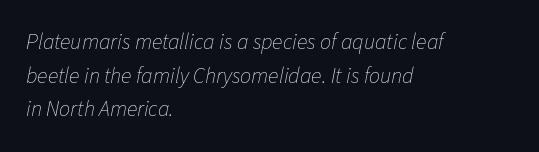
The image shows 22 px text type, italic (leaning right); set left-aligned, normal line spacing (1.53x), normal letter spacing, not underlined.
